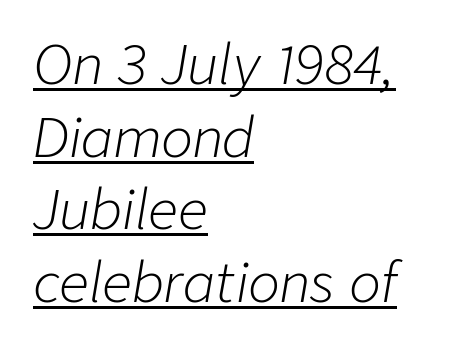
Q: Is the text bold? A: No.
Q: Is the text italic (slanted)? A: Yes, it leans right by about 9 degrees.
Q: Is the text underlined? A: Yes.
Q: How is the paragraph aligned? A: Left-aligned.
Q: Is the spacing between letters normal or unusually wide? A: Normal.
Q: Is the spacing between lines tight, normal or loose? A: Normal.
Q: Width (condensed, normal, or wide)? A: Normal.
Q: Stroke contrast? A: Low.
Q: x-height? A: Medium.
Q: Monospaced? A: No.
